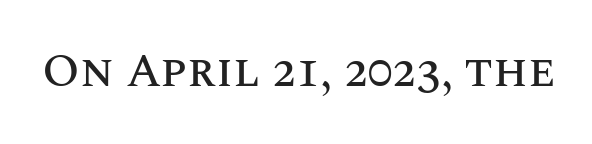
Underline: absent. Spacing between characters is what you'd get straight out of the box. The lettering stays uniformly vertical, giving the passage a roman look. Varying glyph widths throughout — classic text-font behaviour.
